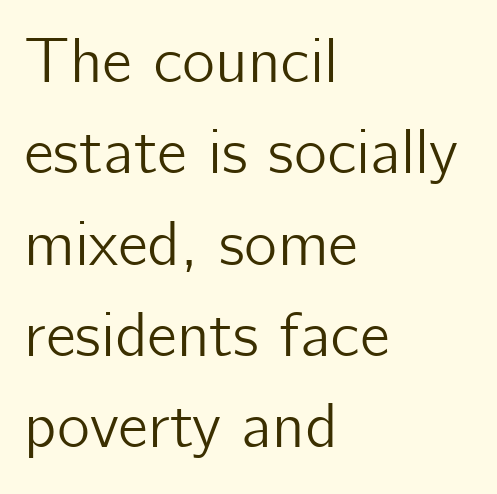
{"serif": "no", "italic": "no", "width": "normal", "stroke_contrast": "low", "x_height": "medium", "monospaced": "no", "underline": "no", "align": "left", "line_spacing": "normal", "line_spacing_ratio": 1.45, "letter_spacing": "normal", "letter_spacing_em": 0.0, "glyph_px": 63}
